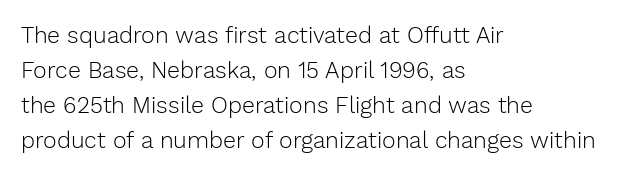
Weight: not bold — regular or lighter. The typesetter chose a ragged-right arrangement here. Each new line begins a customary step beneath the previous one. You could call the tracking neutral — neither tight nor loose. Only glyphs here, with clear space below each row. You can tell it's not italic because the verticals are truly vertical.
